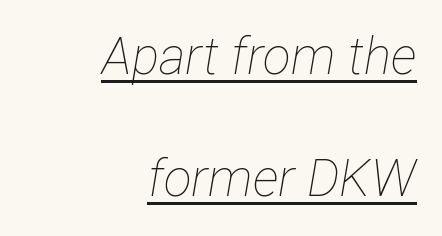
The image shows 51 px thin, condensed type, italic (leaning right); set right-aligned, loose line spacing (2.4x), normal letter spacing, underlined; low stroke contrast and a medium x-height.
